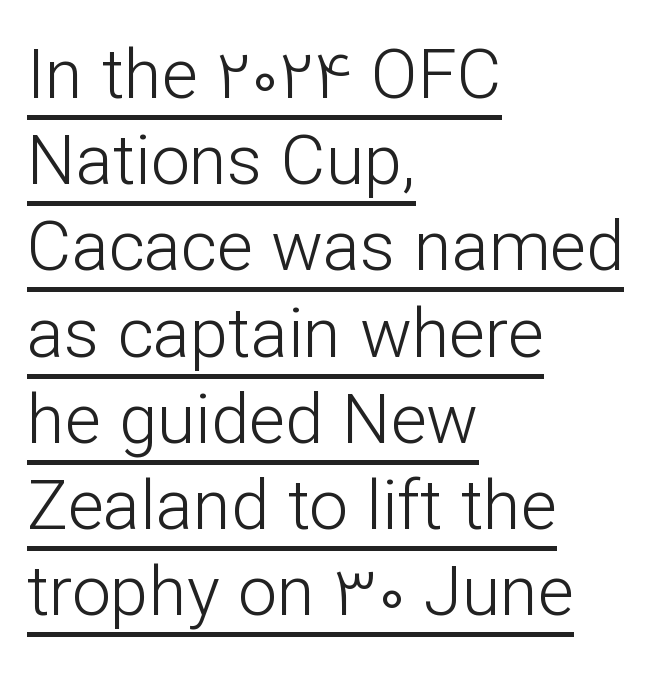
Students, observe the line beneath the letters — that is underlining. Tall strokes in this sample are plumb rather than angled. Is the letter spacing exaggerated? No — it looks like the ordinary default. Casual observation: everything's shoved over to the left. The passage shown is not bold in any degree.
